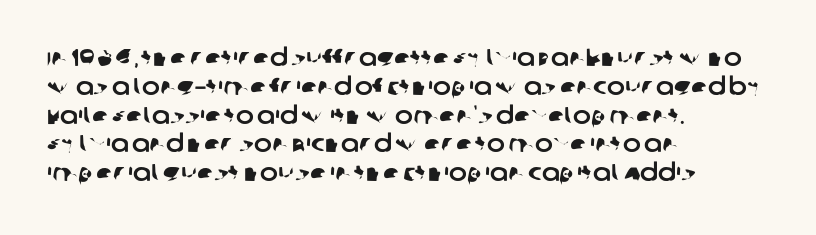
{"underline": "no", "align": "left", "line_spacing_ratio": 1.2, "letter_spacing": "normal", "letter_spacing_em": 0.0, "glyph_px": 24}
